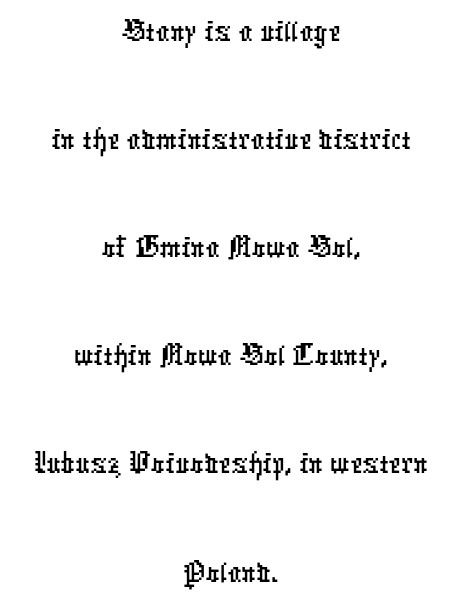
Every row of glyphs is offset so its center matches the block's center. The characters display no serif detailing; their extremities are plain. Each word holds together tightly as a unit, with standard inter-letter gaps. A typesetter would call this proportional, since set widths differ per character.
